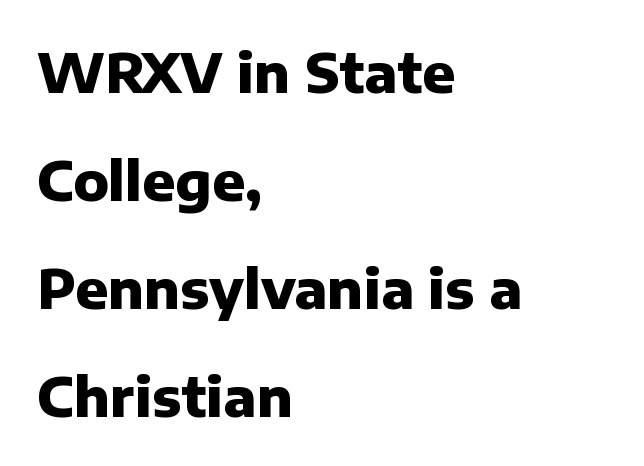
{"serif": "no", "italic": "no", "bold": "yes", "weight": "heavy", "width": "normal", "stroke_contrast": "low", "x_height": "medium", "monospaced": "no", "underline": "no", "align": "left", "line_spacing": "loose", "line_spacing_ratio": 2.0, "letter_spacing": "normal", "letter_spacing_em": 0.0, "glyph_px": 54}
